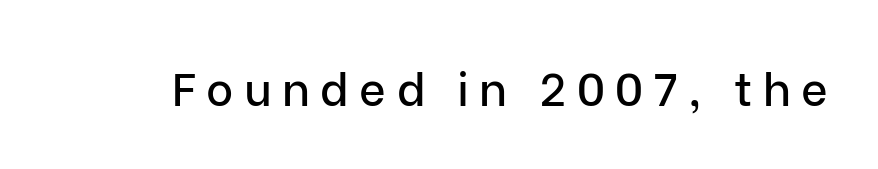
Does the lettering tilt? It doesn't — this is upright. What stands out about the letter spacing? Its width — letters are far apart. Looks like regular typesetting: each glyph gets only the width it needs. Examine the stroke ends and you'll find no serifs. The space beneath each line is pristine and unruled.
